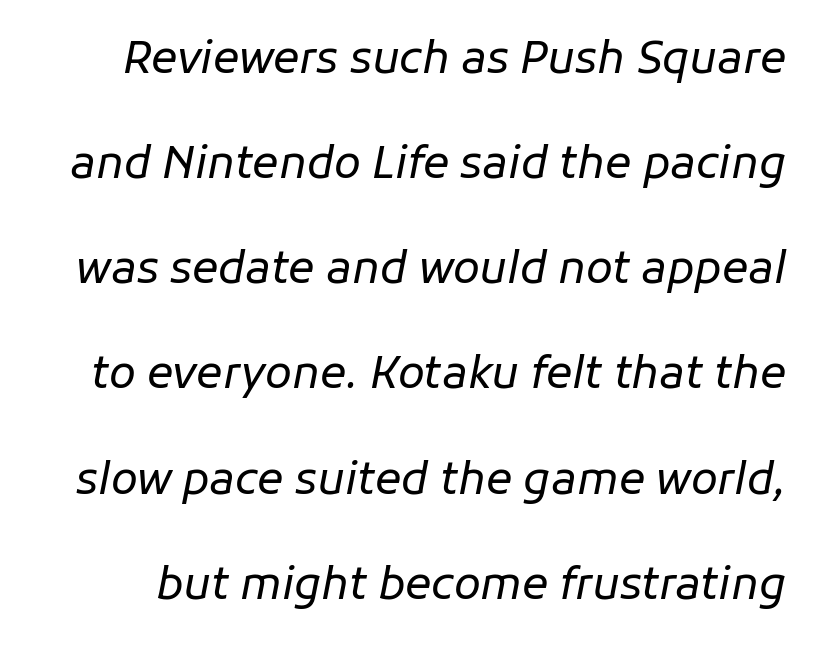
Q: Is the text bold? A: No.
Q: Is the text italic (slanted)? A: Yes, it leans right by about 11 degrees.
Q: Is the text underlined? A: No.
Q: Is the spacing between letters normal or unusually wide? A: Normal.
Q: Is the spacing between lines tight, normal or loose? A: Loose.
Q: Width (condensed, normal, or wide)? A: Normal.
Q: Stroke contrast? A: Low.
Q: x-height? A: Medium.
Q: Monospaced? A: No.
